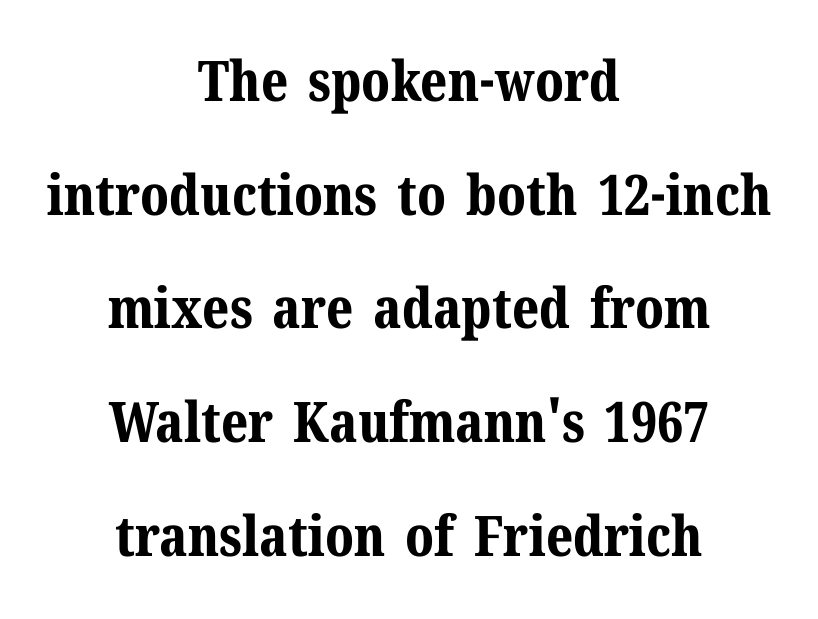
Q: Is the text bold? A: Yes.
Q: Is the text italic (slanted)? A: No, it is upright.
Q: Is the typeface a serif or a sans-serif typeface? A: Serif.
Q: Is the text underlined? A: No.
Q: How is the paragraph aligned? A: Centered.
Q: Is the spacing between letters normal or unusually wide? A: Normal.
Q: Is the spacing between lines tight, normal or loose? A: Loose.
Q: Width (condensed, normal, or wide)? A: Normal.
Q: Stroke contrast? A: Medium.
Q: x-height? A: Medium.
Q: Monospaced? A: No.
